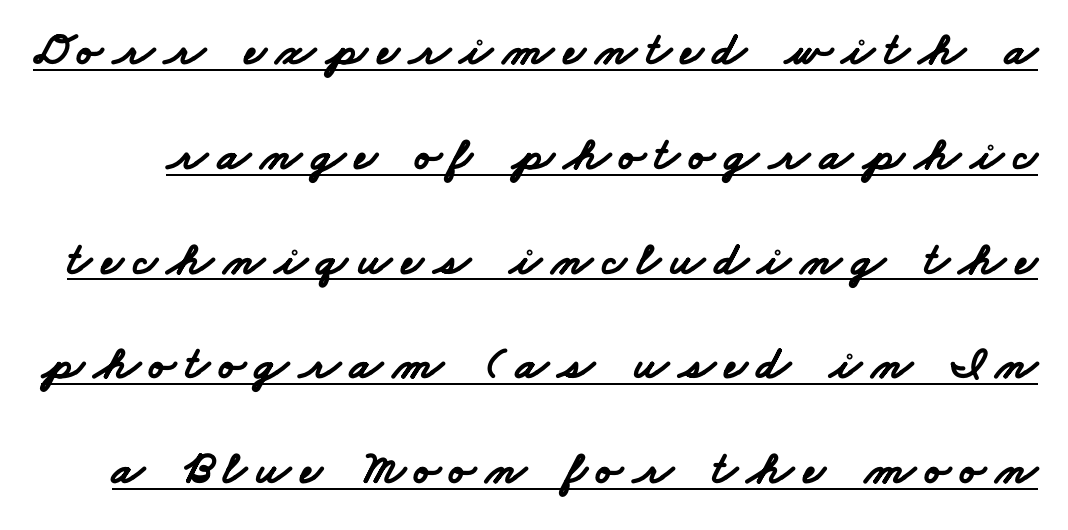
{"serif": "no", "bold": "yes", "weight": "bold", "width": "wide", "stroke_contrast": "low", "x_height": "small", "monospaced": "no", "underline": "yes", "line_spacing": "loose", "line_spacing_ratio": 2.23, "letter_spacing": "wide", "letter_spacing_em": 0.22, "glyph_px": 47}
